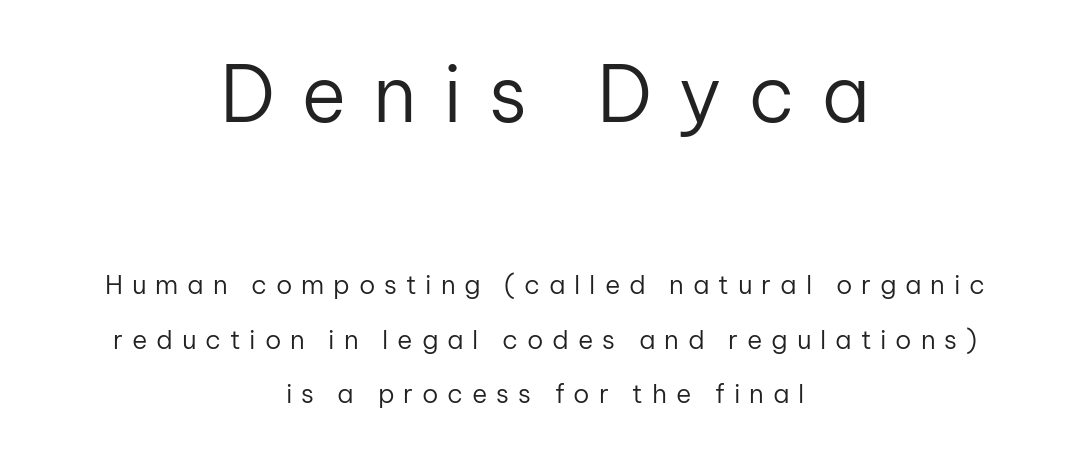
Q: Is the text bold? A: No.
Q: Is the text italic (slanted)? A: No, it is upright.
Q: Is the typeface a serif or a sans-serif typeface? A: Sans-serif.
Q: Is the text underlined? A: No.
Q: How is the paragraph aligned? A: Centered.
Q: Is the spacing between letters normal or unusually wide? A: Unusually wide.
Q: Is the spacing between lines tight, normal or loose? A: Loose.
Q: Which block of text is set in a larger size, the first (top) or the second (bottom)? A: The first (top) one.
Q: Width (condensed, normal, or wide)? A: Normal.
Q: Stroke contrast? A: Low.
Q: x-height? A: Medium.
Q: Monospaced? A: No.
